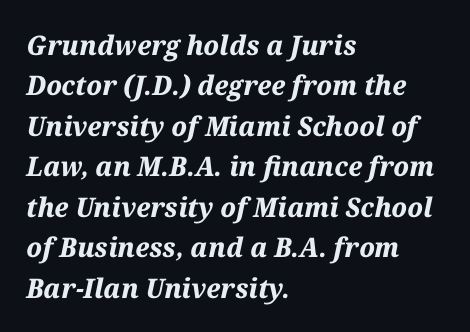
Typesetter's note: full bold, strokes at maximum text heaviness. Horizontally, the lines are justified to the leading edge only. These lines sit exactly where default settings would place them. Nobody touched the tracking dial on this one. The specimen reads as italic at a glance.
